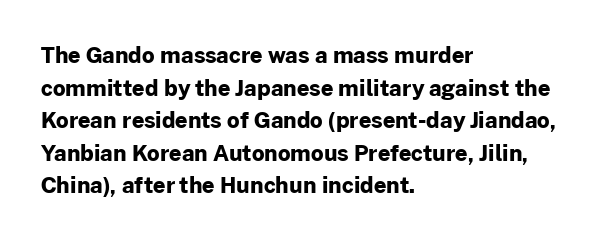
The letters stand straight up with perfectly vertical stems. Vertical spacing — default. Beneath every word, the page is bare. Typeset ragged right — the left edge is the straight one.
